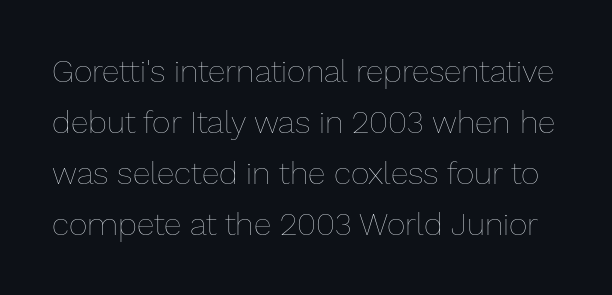
Q: Is the text bold? A: No.
Q: Is the text italic (slanted)? A: No, it is upright.
Q: Is the text underlined? A: No.
Q: Is the spacing between letters normal or unusually wide? A: Normal.
Q: Is the spacing between lines tight, normal or loose? A: Normal.
Q: Width (condensed, normal, or wide)? A: Normal.
Q: Stroke contrast? A: Low.
Q: x-height? A: Medium.
Q: Monospaced? A: No.
